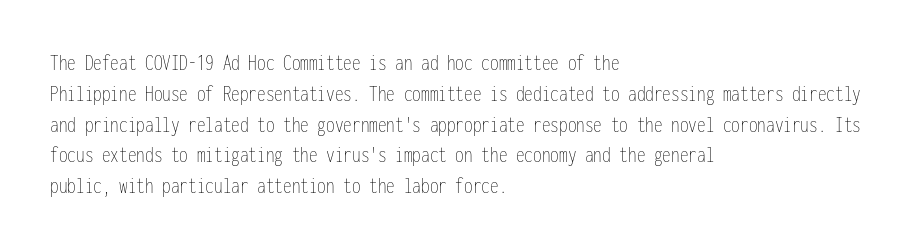
Descenders are the only things crossing below the line. The font sits on the lighter half of the weight spectrum, regular included. Does the copy run flush right? No — it runs flush left. Vertically, the passage feels balanced, rows spaced as you'd expect.
